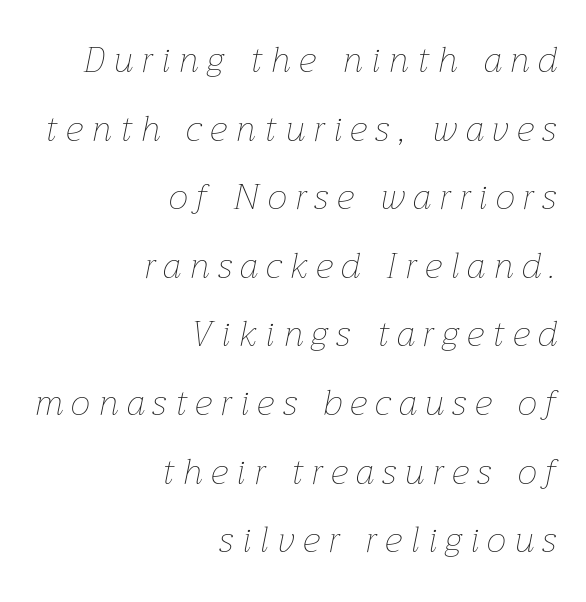
Q: Is the text bold? A: No.
Q: Is the text italic (slanted)? A: Yes, it leans right by about 12 degrees.
Q: Is the text underlined? A: No.
Q: How is the paragraph aligned? A: Right-aligned.
Q: Is the spacing between letters normal or unusually wide? A: Unusually wide.
Q: Is the spacing between lines tight, normal or loose? A: Loose.
Q: Width (condensed, normal, or wide)? A: Normal.
Q: Stroke contrast? A: Low.
Q: x-height? A: Medium.
Q: Monospaced? A: No.
